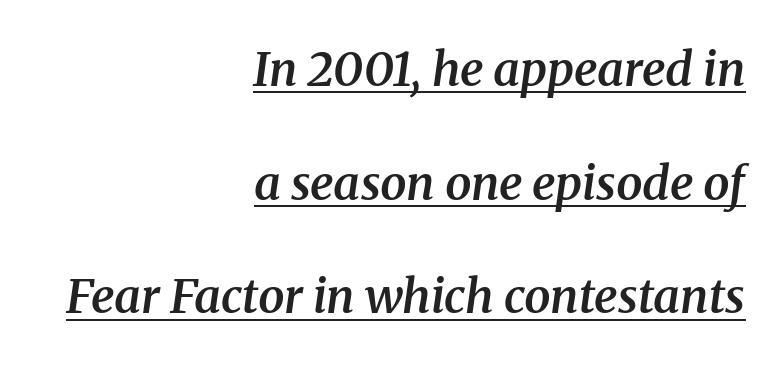
{"serif": "yes", "italic": "yes", "lean": "right", "slant_degrees": 8, "bold": "semi", "weight": "semibold", "width": "normal", "stroke_contrast": "medium", "x_height": "medium", "monospaced": "no", "underline": "yes", "align": "right", "line_spacing": "loose", "line_spacing_ratio": 2.42, "letter_spacing": "normal", "letter_spacing_em": 0.0, "glyph_px": 47}
